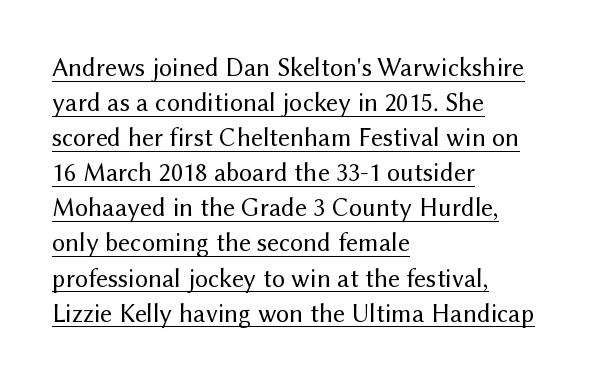
{"italic": "no", "bold": "no", "underline": "yes", "align": "left", "line_spacing": "normal", "line_spacing_ratio": 1.35, "letter_spacing": "normal", "letter_spacing_em": 0.0, "glyph_px": 26}
